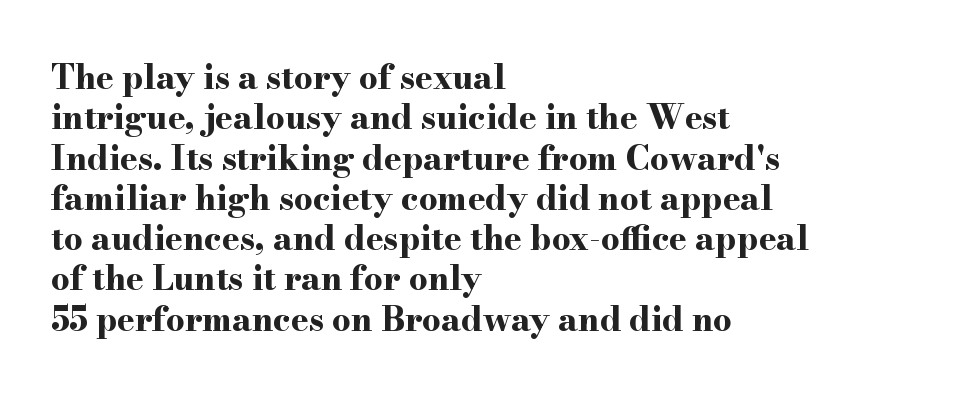
{"serif": "yes", "italic": "no", "bold": "yes", "weight": "bold", "width": "wide", "stroke_contrast": "high", "x_height": "small", "monospaced": "no", "underline": "no", "align": "left", "line_spacing_ratio": 1.22, "letter_spacing": "normal", "letter_spacing_em": 0.0, "glyph_px": 33}
